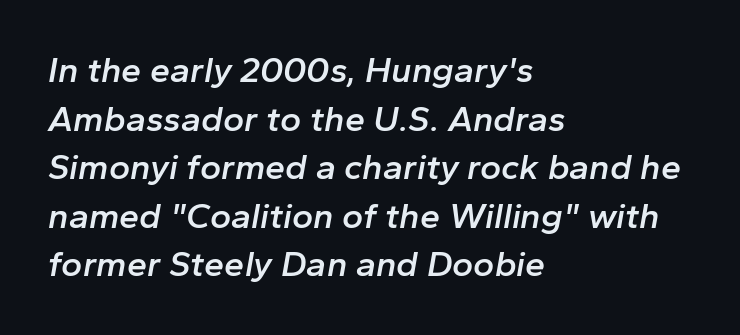
Look at the tracking — it's just the regular setting, nothing added. This sample uses an oblique cut, with every glyph tilted off the vertical. Which margin do the lines hug? The left one — the right edge is uneven. Reading down the column, the eye jumps a familiar distance to each next line. Stems and bowls a touch heavier than normal — semibold.
